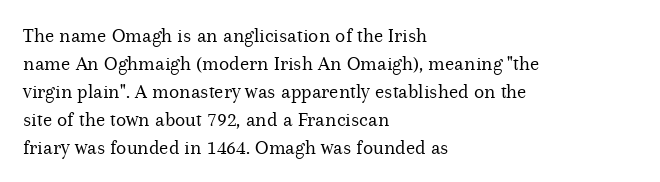
The paragraph has a hard left edge and a soft right edge. Rows of type keep a routine distance in the vertical direction. The letters sit at their default tracking, neither squeezed nor spread. Posture: vertical.
